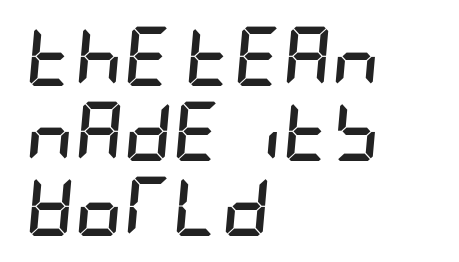
{"italic": "yes", "lean": "right", "slant_degrees": 5, "bold": "yes", "weight": "semibold", "width": "condensed", "stroke_contrast": "low", "x_height": "large", "underline": "no", "align": "left", "line_spacing": "normal", "line_spacing_ratio": 1.25, "letter_spacing": "normal", "letter_spacing_em": 0.0, "glyph_px": 60}
